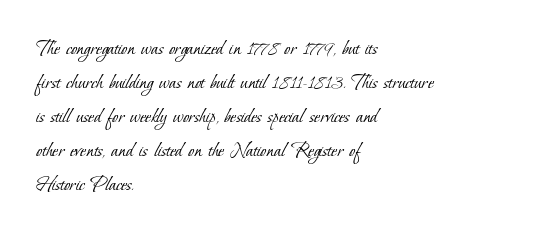
The passage shown is not underscored anywhere. Caption: face not bold, strokes unweighted. Tracking value appears to be zero — textbook default spacing. Leading: standard. The rag falls on the right side of this text block.
